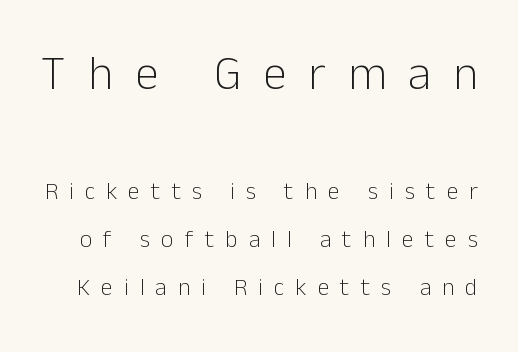
The image shows 48 px light sans-serif type, upright; set loose line spacing (2.0x), unusually wide letter spacing (+0.46 em), not underlined; the first (top) block is 2.0x larger; low stroke contrast and a medium x-height.
